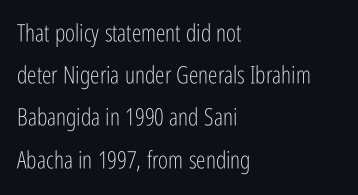
{"italic": "no", "bold": "no", "underline": "no", "align": "left", "line_spacing_ratio": 1.76, "letter_spacing": "normal", "letter_spacing_em": 0.0, "glyph_px": 24}
